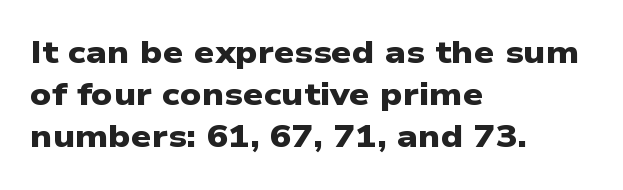
{"serif": "no", "bold": "yes", "weight": "heavy", "width": "wide", "stroke_contrast": "low", "x_height": "medium", "monospaced": "no", "underline": "no", "align": "left", "line_spacing": "normal", "line_spacing_ratio": 1.32, "letter_spacing": "normal", "letter_spacing_em": 0.0, "glyph_px": 32}
